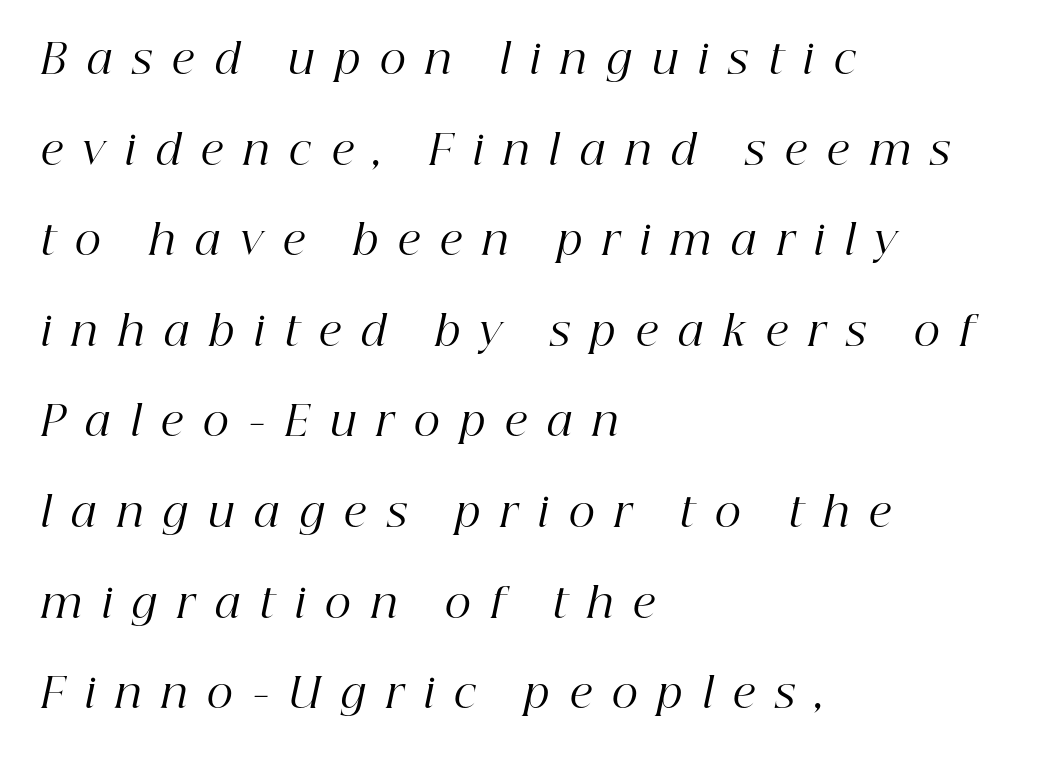
{"serif": "yes", "italic": "yes", "lean": "right", "slant_degrees": 12, "bold": "no", "weight": "regular", "width": "normal", "stroke_contrast": "high", "x_height": "medium", "monospaced": "no", "underline": "no", "align": "left", "line_spacing": "loose", "line_spacing_ratio": 2.21, "letter_spacing": "wide", "letter_spacing_em": 0.49, "glyph_px": 41}
